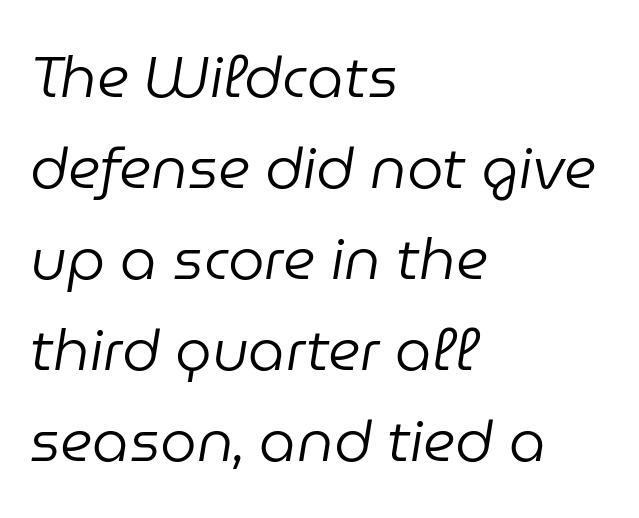
{"italic": "yes", "lean": "right", "slant_degrees": 9, "bold": "no", "weight": "regular", "width": "normal", "stroke_contrast": "low", "x_height": "medium", "monospaced": "no", "underline": "no", "align": "left", "line_spacing": "normal", "line_spacing_ratio": 1.57, "letter_spacing": "normal", "letter_spacing_em": 0.0, "glyph_px": 58}
